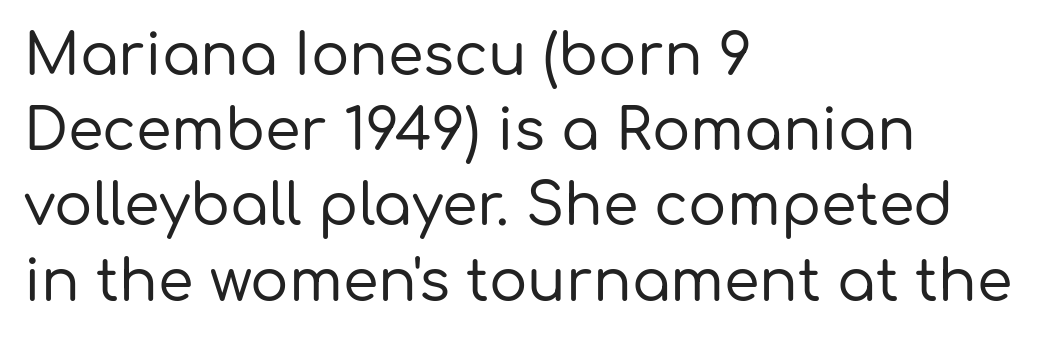
Q: Is the text italic (slanted)? A: No, it is upright.
Q: Is the typeface a serif or a sans-serif typeface? A: Sans-serif.
Q: Is the text underlined? A: No.
Q: How is the paragraph aligned? A: Left-aligned.
Q: Is the spacing between letters normal or unusually wide? A: Normal.
Q: Is the spacing between lines tight, normal or loose? A: Normal.
Q: Width (condensed, normal, or wide)? A: Normal.
Q: Stroke contrast? A: Low.
Q: x-height? A: Medium.
Q: Monospaced? A: No.
